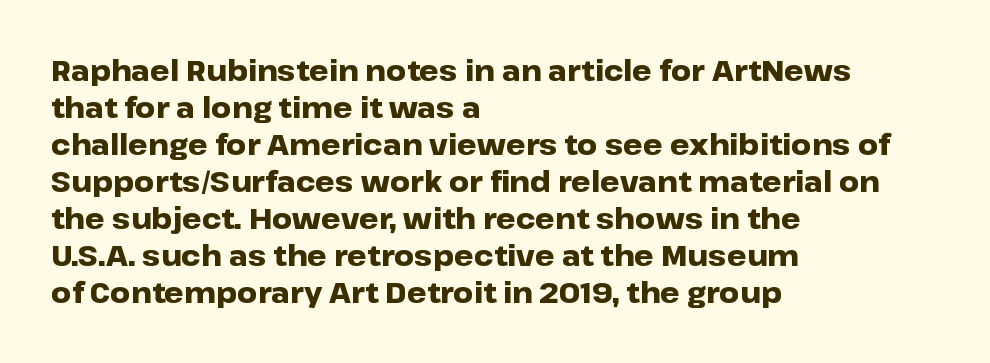
Q: Is the text bold? A: Yes.
Q: Is the text italic (slanted)? A: No, it is upright.
Q: Is the typeface a serif or a sans-serif typeface? A: Sans-serif.
Q: Is the text underlined? A: No.
Q: How is the paragraph aligned? A: Left-aligned.
Q: Is the spacing between letters normal or unusually wide? A: Normal.
Q: Is the spacing between lines tight, normal or loose? A: Normal.
Q: Width (condensed, normal, or wide)? A: Wide.
Q: Stroke contrast? A: Low.
Q: x-height? A: Medium.
Q: Monospaced? A: No.
